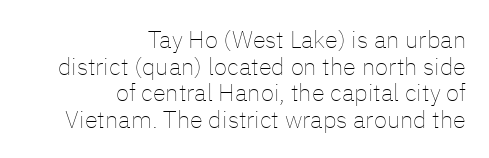
{"italic": "no", "bold": "no", "underline": "no", "align": "right", "line_spacing": "tight", "line_spacing_ratio": 1.11, "letter_spacing": "normal", "letter_spacing_em": 0.0, "glyph_px": 24}
